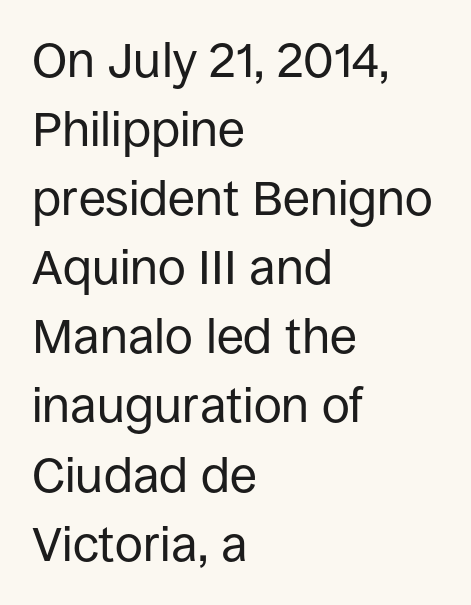
Nothing unusual about the tracking: characters are spaced as the font intends. You could not count columns in this text — the font is proportionally spaced. No heavy texture on the line: the type isn't bold. The space directly below the letters is spotless. If you drew a ruler down the left edge, every line would touch it. You can tell from the bare stems that sans-serif type was used.
